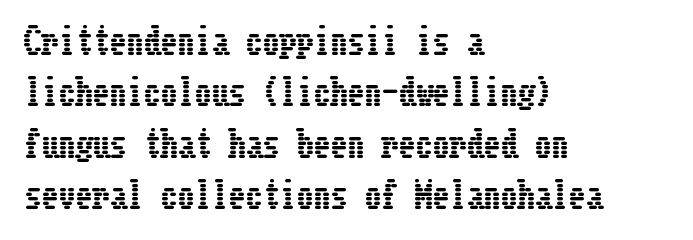
Has an underline been added? It has not. Teacher's note: observe the even left margin — that is flush-left alignment. What stands out about the letter spacing? Nothing — it is the standard amount. Vertical spacing — default.
